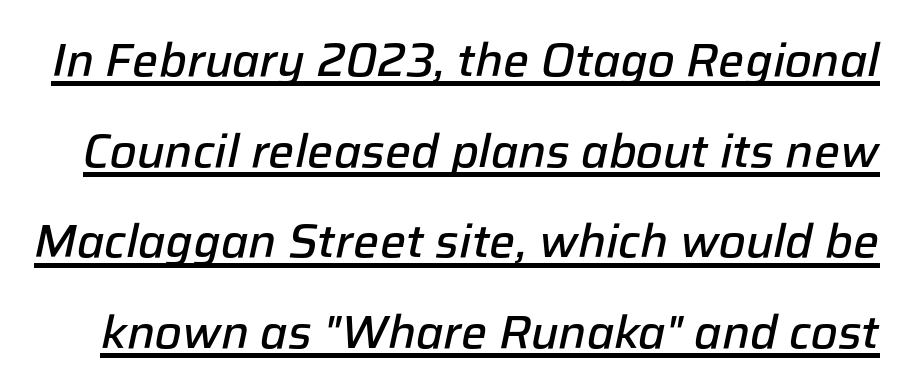
Q: Is the text bold? A: Semi-bold.
Q: Is the text italic (slanted)? A: Yes, it leans right by about 12 degrees.
Q: Is the text underlined? A: Yes.
Q: Is the spacing between letters normal or unusually wide? A: Normal.
Q: Is the spacing between lines tight, normal or loose? A: Loose.
Q: Width (condensed, normal, or wide)? A: Normal.
Q: Stroke contrast? A: Low.
Q: x-height? A: Medium.
Q: Monospaced? A: No.
